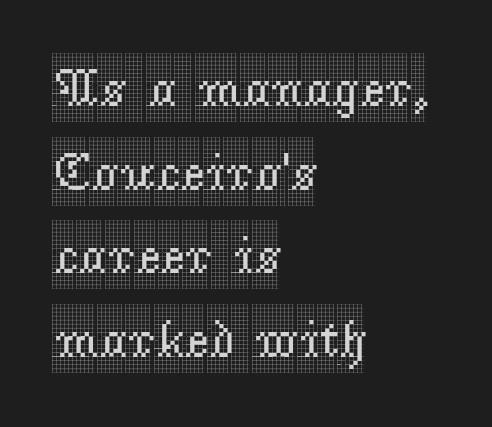
{"serif": "yes", "italic": "no", "width": "condensed", "x_height": "large", "monospaced": "no", "underline": "no", "align": "left", "line_spacing": "normal", "line_spacing_ratio": 1.58, "letter_spacing": "normal", "letter_spacing_em": 0.0, "glyph_px": 53}
